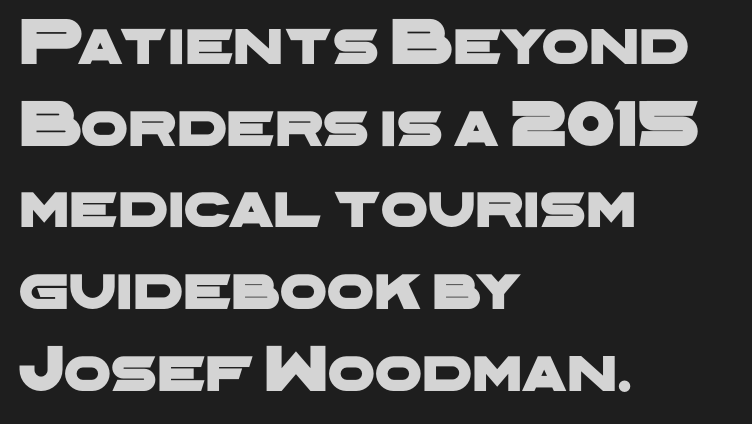
Q: Is the typeface a serif or a sans-serif typeface? A: Sans-serif.
Q: Is the text underlined? A: No.
Q: How is the paragraph aligned? A: Left-aligned.
Q: Is the spacing between letters normal or unusually wide? A: Normal.
Q: Width (condensed, normal, or wide)? A: Wide.
Q: Stroke contrast? A: Low.
Q: x-height? A: Medium.
Q: Monospaced? A: No.
